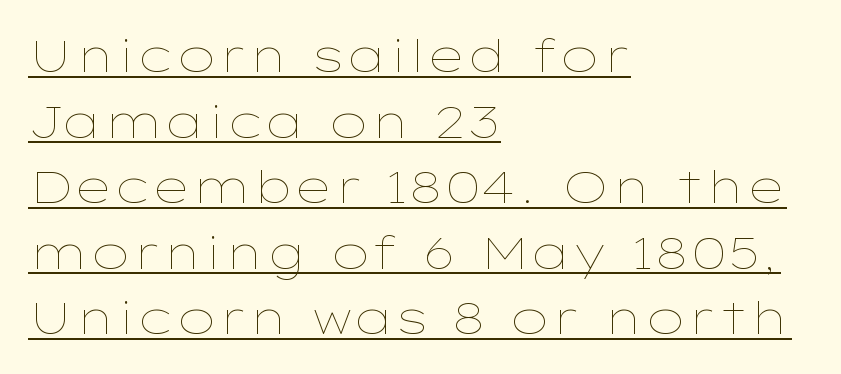
The image shows 44 px thin, wide type, upright; set left-aligned, normal line spacing (1.49x), normal letter spacing, underlined; low stroke contrast and a medium x-height.
